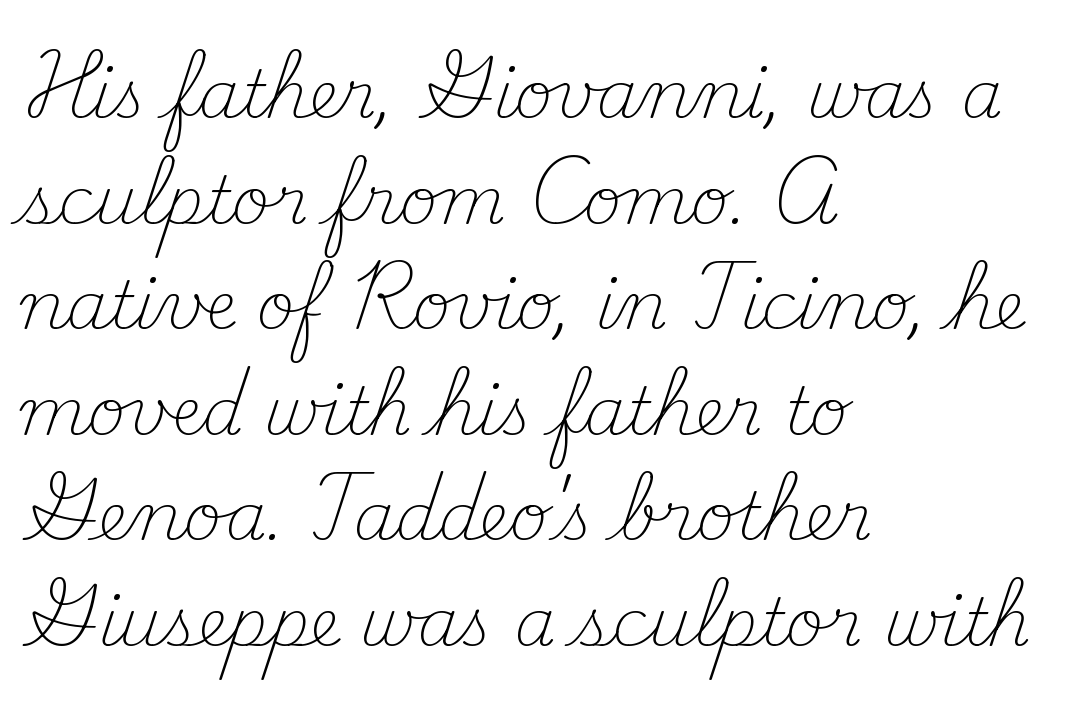
{"serif": "yes", "bold": "no", "weight": "light", "width": "normal", "stroke_contrast": "medium", "x_height": "small", "monospaced": "no", "underline": "no", "align": "left", "line_spacing": "normal", "line_spacing_ratio": 1.6, "letter_spacing": "normal", "letter_spacing_em": 0.0, "glyph_px": 66}
